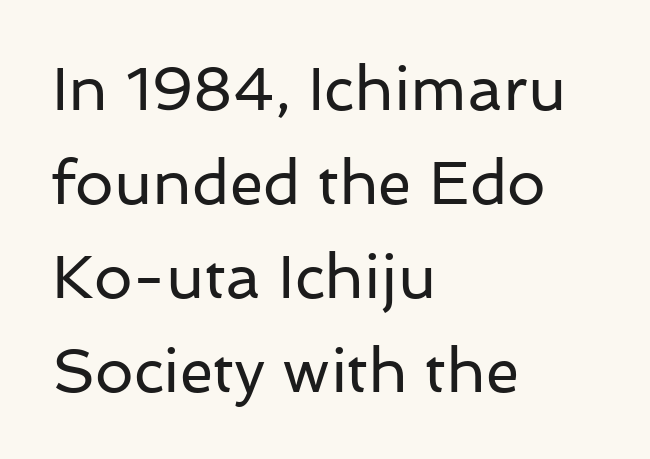
Spacing verdict: proportional, widths tailored to each character. Vertical strokes here are truly vertical. I'd call this a sans setting — the letters go barefoot. A bare baseline throughout the passage.
